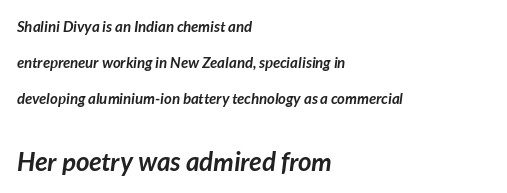
This rendering leaves character spacing at its baseline value. No word sits above an underline. Stroke thickness is high; the sample reads as a true bold. The line-height multiplier appears high, well above default. Block two is the big one; block one sits smaller above it. Line beginnings align vertically; line endings do not.
